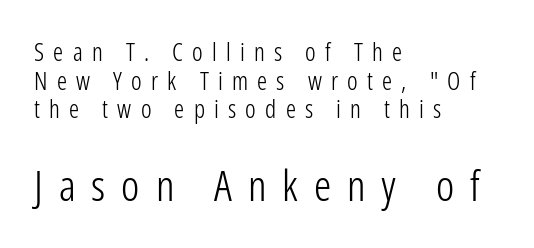
Line beginnings align vertically; line endings do not. The letters advance in unequal steps, a hallmark of proportional type. Quick note: interline space is minimal. Designer's note — italics off, roman on. Observe the wide spacing: letters keep a clear distance from each other. The zone under the glyphs is completely vacant.
